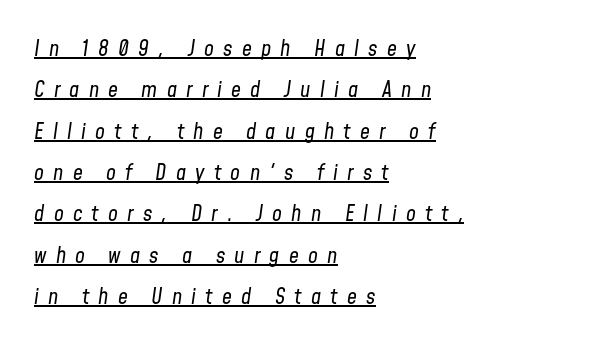
Short note: letters widely spaced. Compared with undecorated copy, this sample adds a rule below the words. Short and long lines alike share a common starting point at left. Stroke mass is kept to a normal reading level or below.
